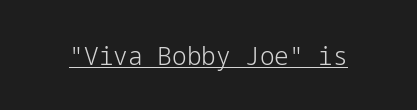
Q: Is the text bold? A: No.
Q: Is the text italic (slanted)? A: No, it is upright.
Q: Is the text underlined? A: Yes.
Q: Is the spacing between letters normal or unusually wide? A: Normal.
